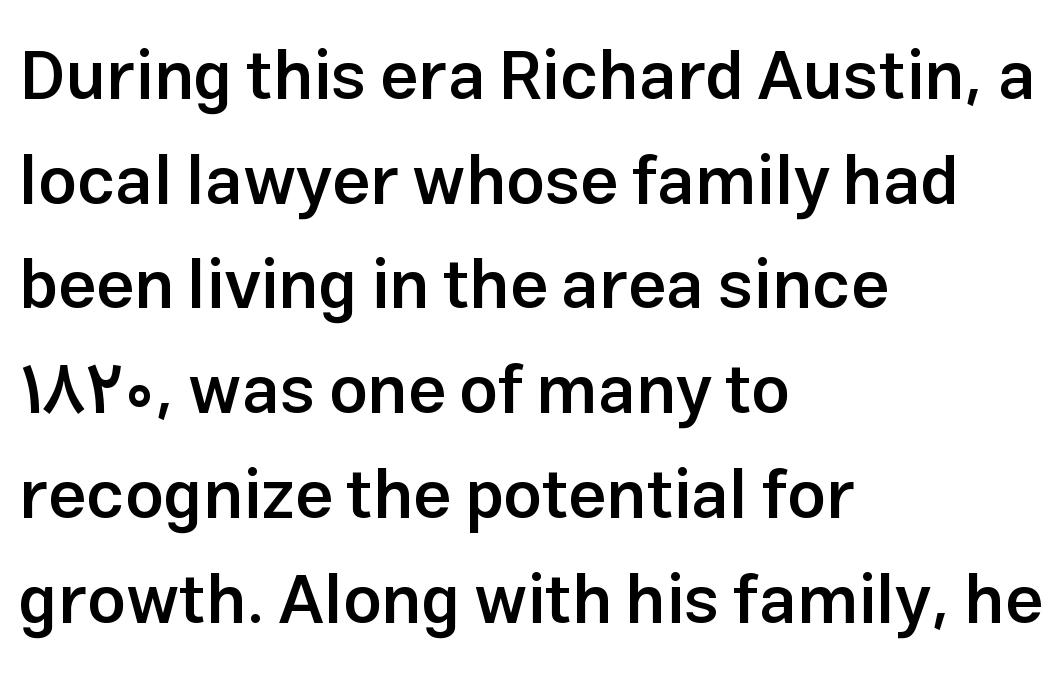
The image shows 68 px semibold sans-serif type, upright; set left-aligned, normal line spacing (1.54x), normal letter spacing, not underlined; low stroke contrast and a medium x-height.
